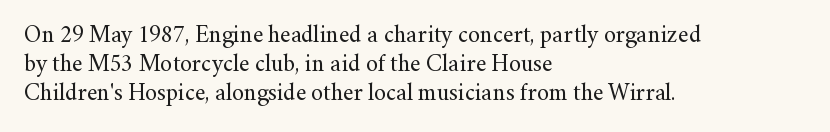
The strokes carry an ordinary text weight at most. Default kerning and tracking; the words read as compact shapes. The gap between lines stays unmarked. Does the lettering tilt? It doesn't — this is upright.
